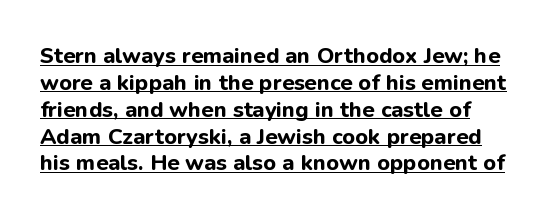
There is no visible air inserted between adjacent glyphs. A baseline rule has been typeset under these characters. Posture: upright roman. A dark, heavy texture on the line: the type is bold.
